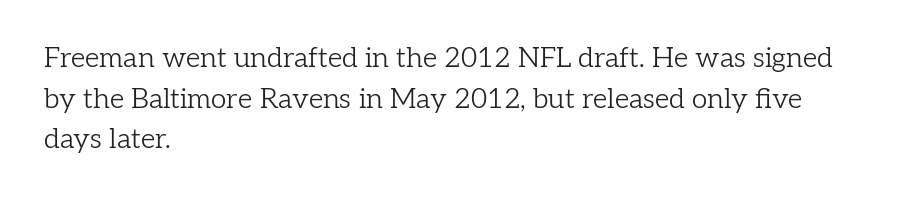
Q: Is the text bold? A: No.
Q: Is the text italic (slanted)? A: No, it is upright.
Q: Is the typeface a serif or a sans-serif typeface? A: Serif.
Q: Is the text underlined? A: No.
Q: How is the paragraph aligned? A: Left-aligned.
Q: Is the spacing between letters normal or unusually wide? A: Normal.
Q: Is the spacing between lines tight, normal or loose? A: Normal.
Q: Width (condensed, normal, or wide)? A: Normal.
Q: Stroke contrast? A: Low.
Q: x-height? A: Medium.
Q: Monospaced? A: No.
